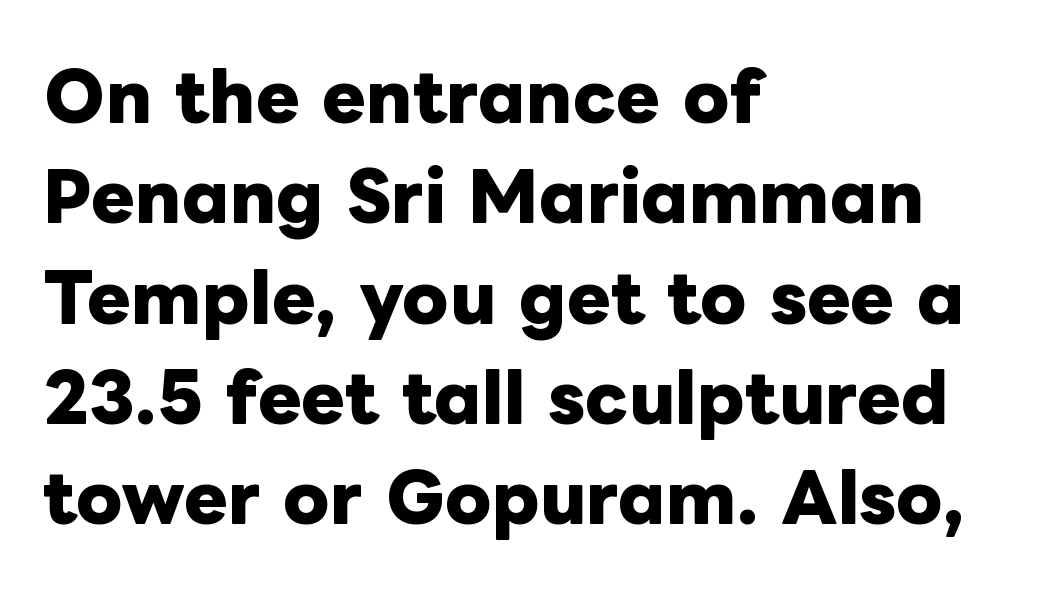
Q: Is the text bold? A: Yes.
Q: Is the text italic (slanted)? A: No, it is upright.
Q: Is the text underlined? A: No.
Q: How is the paragraph aligned? A: Left-aligned.
Q: Is the spacing between letters normal or unusually wide? A: Normal.
Q: Is the spacing between lines tight, normal or loose? A: Normal.
Q: Width (condensed, normal, or wide)? A: Normal.
Q: Stroke contrast? A: Low.
Q: x-height? A: Medium.
Q: Monospaced? A: No.
